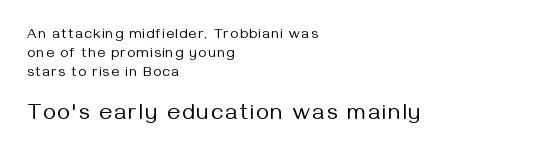
Q: Is the text bold? A: No.
Q: Is the text italic (slanted)? A: No, it is upright.
Q: Is the text underlined? A: No.
Q: How is the paragraph aligned? A: Left-aligned.
Q: Is the spacing between lines tight, normal or loose? A: Normal.
Q: Which block of text is set in a larger size, the first (top) or the second (bottom)? A: The second (bottom) one.
